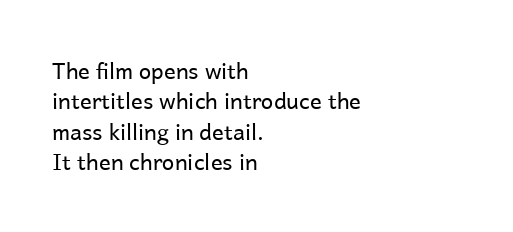
{"italic": "no", "bold": "no", "underline": "no", "align": "left", "line_spacing": "normal", "line_spacing_ratio": 1.38, "letter_spacing": "normal", "letter_spacing_em": 0.0, "glyph_px": 22}
